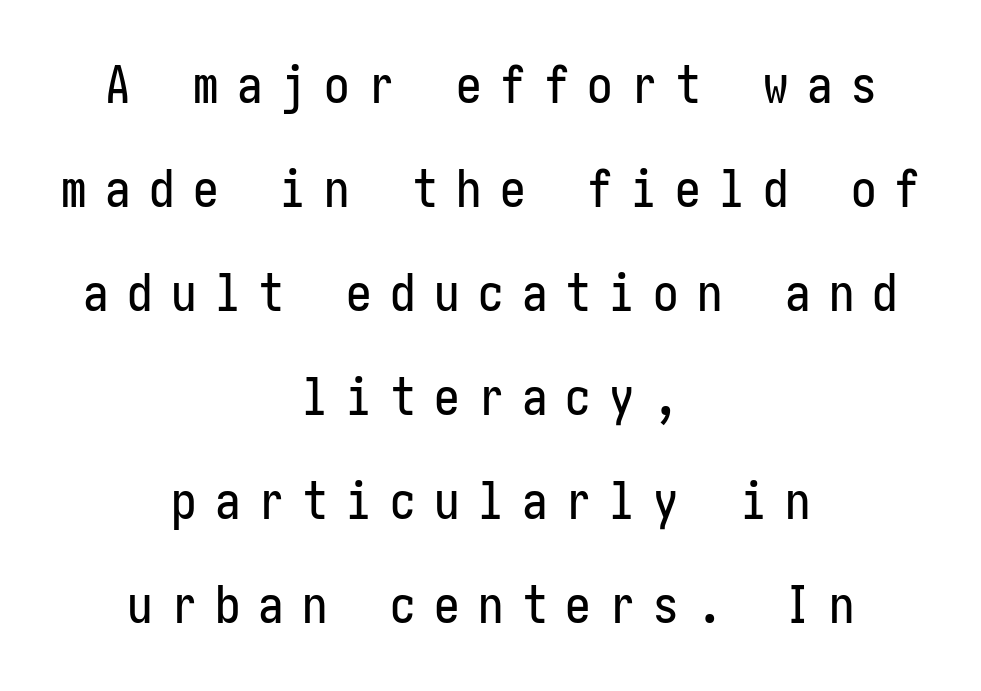
{"serif": "no", "italic": "no", "width": "condensed", "stroke_contrast": "low", "x_height": "medium", "underline": "no", "align": "center", "line_spacing": "loose", "line_spacing_ratio": 2.04, "letter_spacing": "wide", "letter_spacing_em": 0.36, "glyph_px": 51}
